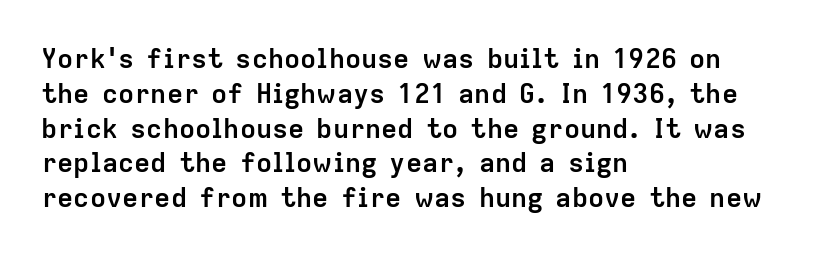
The words here are not underlined. Style check: upright. Typesetter's note: full bold, strokes at maximum text heaviness. Left-aligned paragraph, ragged on the right. One glance says typical: line gaps are just what's usual. Look at the tracking — it's just the regular setting, nothing added.
